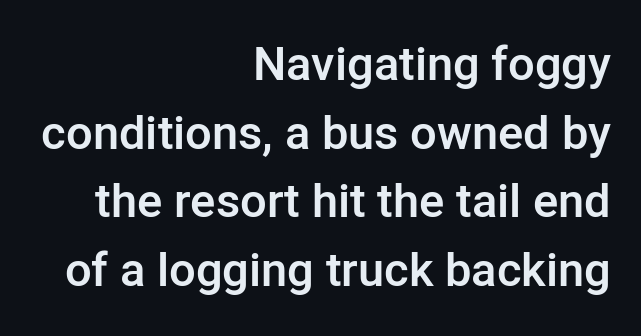
Rows of type keep a routine distance in the vertical direction. Typeset ragged left — the right edge is the straight one. Proportional: the letters do not fall into vertical columns. Is the letter spacing exaggerated? No — it looks like the ordinary default. Does the type have serifs? No, each stem ends abruptly.
